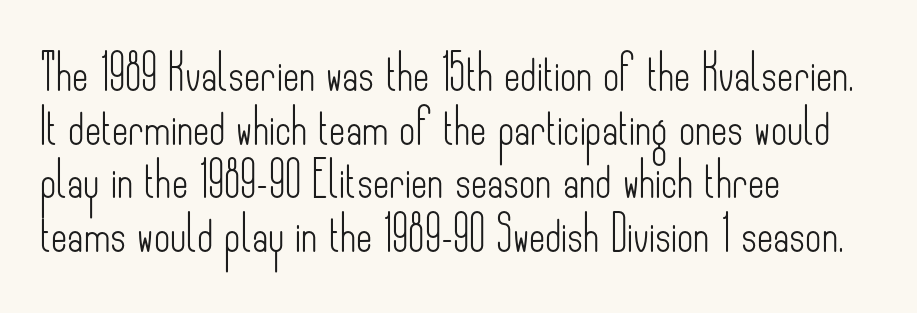
Q: Is the text bold? A: No.
Q: Is the text italic (slanted)? A: No, it is upright.
Q: Is the typeface a serif or a sans-serif typeface? A: Sans-serif.
Q: Is the text underlined? A: No.
Q: How is the paragraph aligned? A: Left-aligned.
Q: Is the spacing between letters normal or unusually wide? A: Normal.
Q: Is the spacing between lines tight, normal or loose? A: Normal.
Q: Width (condensed, normal, or wide)? A: Condensed.
Q: Stroke contrast? A: Low.
Q: x-height? A: Small.
Q: Monospaced? A: No.
